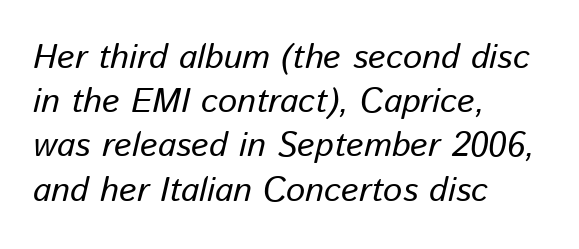
The image shows 34 px text type, italic (leaning right); set left-aligned, normal line spacing (1.3x), normal letter spacing, not underlined; low stroke contrast and a medium x-height.
